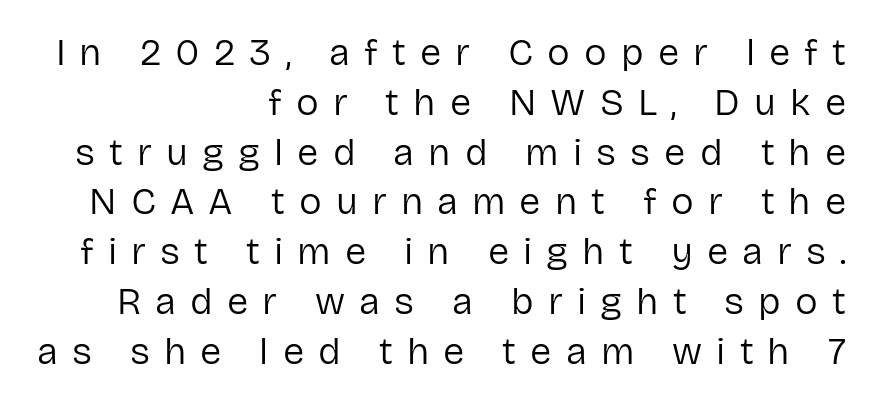
The font sits on the lighter half of the weight spectrum, regular included. Any mark beneath the type? The region is blank. Glyph-to-glyph distance is far greater than everyday printed text. Ordinary non-slanted type is in use. These lines are rendered in a variable-pitch font.
